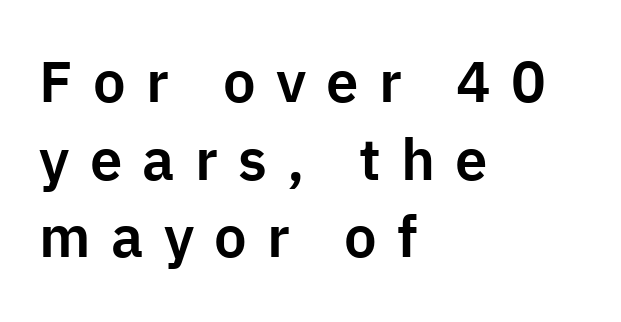
The image shows 58 px sans-serif type, upright; set left-aligned, normal line spacing (1.34x), unusually wide letter spacing (+0.35 em), not underlined; low stroke contrast and a medium x-height.
